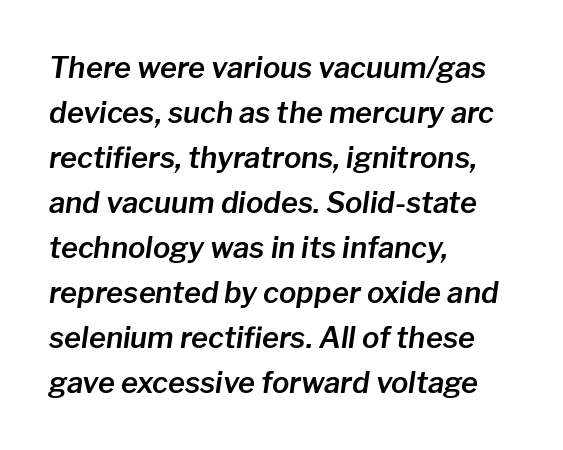
{"italic": "yes", "lean": "right", "slant_degrees": 8, "width": "normal", "stroke_contrast": "low", "x_height": "medium", "monospaced": "no", "underline": "no", "align": "left", "line_spacing": "normal", "line_spacing_ratio": 1.55, "letter_spacing": "normal", "letter_spacing_em": 0.0, "glyph_px": 29}
